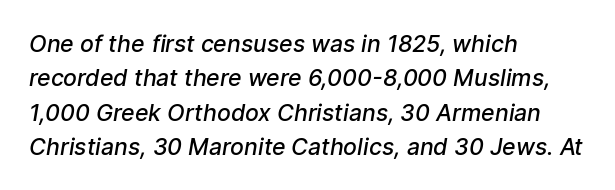
Q: Is the text bold? A: Semi-bold.
Q: Is the text underlined? A: No.
Q: How is the paragraph aligned? A: Left-aligned.
Q: Is the spacing between letters normal or unusually wide? A: Normal.
Q: Is the spacing between lines tight, normal or loose? A: Normal.
